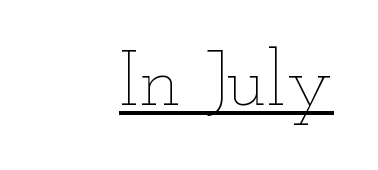
The image shows 79 px thin, wide type, upright; set right-aligned, normal letter spacing, underlined; low stroke contrast and a small x-height.
